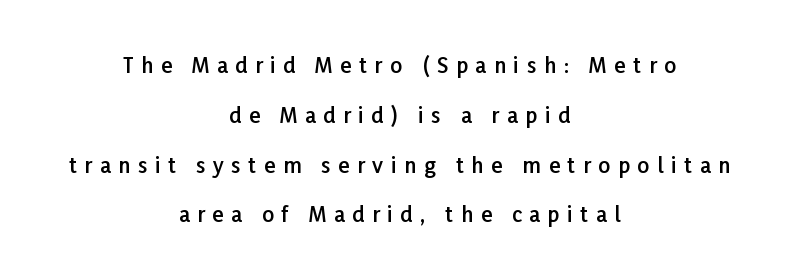
{"italic": "no", "bold": "semi", "underline": "no", "align": "center", "line_spacing": "loose", "line_spacing_ratio": 2.37, "letter_spacing": "wide", "letter_spacing_em": 0.36, "glyph_px": 21}
